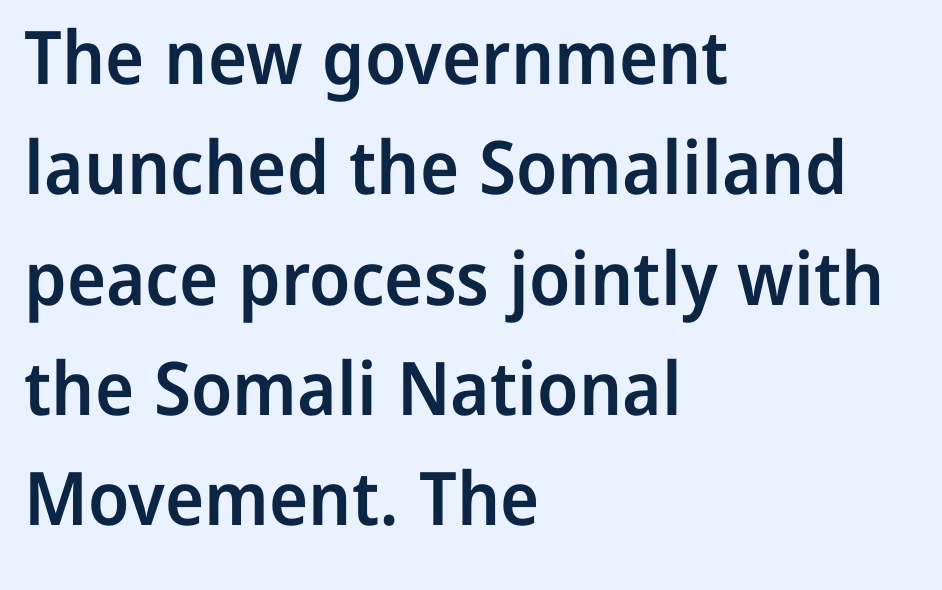
The image shows 74 px semibold sans-serif type, upright; set left-aligned, normal line spacing (1.49x), normal letter spacing, not underlined; low stroke contrast and a medium x-height.
